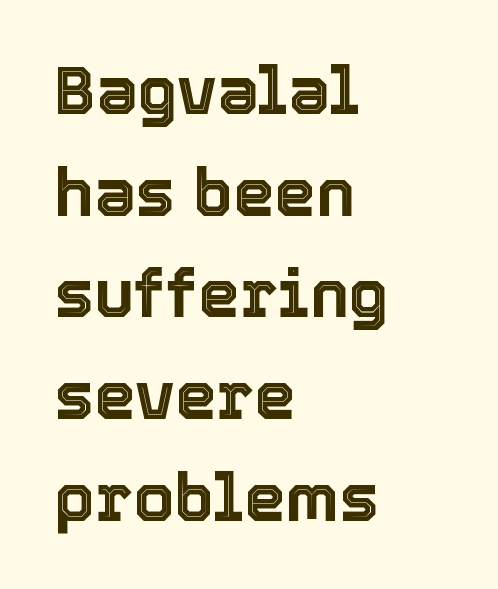
Glyph-to-glyph distance matches everyday printed text. Varying glyph widths throughout — classic text-font behaviour. The text block is weighted toward the left margin, trailing off unevenly rightward. Compared with typical paragraphs, the rows here are spaced about the same. Style check: upright.
